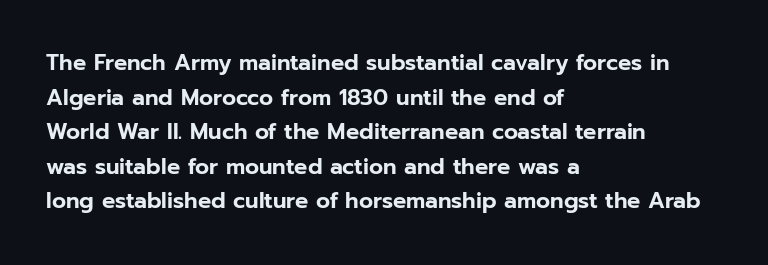
Q: Is the text italic (slanted)? A: No, it is upright.
Q: Is the text underlined? A: No.
Q: How is the paragraph aligned? A: Left-aligned.
Q: Is the spacing between letters normal or unusually wide? A: Normal.
Q: Is the spacing between lines tight, normal or loose? A: Normal.
